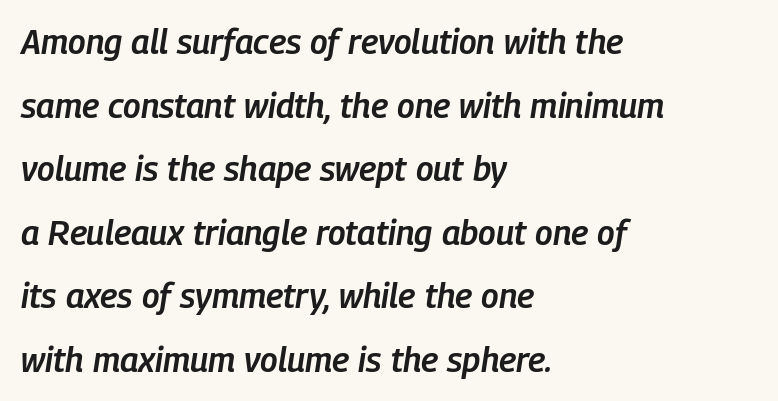
Q: Is the text bold? A: Semi-bold.
Q: Is the text italic (slanted)? A: Yes, it leans right by about 9 degrees.
Q: Is the text underlined? A: No.
Q: How is the paragraph aligned? A: Left-aligned.
Q: Is the spacing between letters normal or unusually wide? A: Normal.
Q: Width (condensed, normal, or wide)? A: Condensed.
Q: Stroke contrast? A: Low.
Q: x-height? A: Medium.
Q: Monospaced? A: No.
